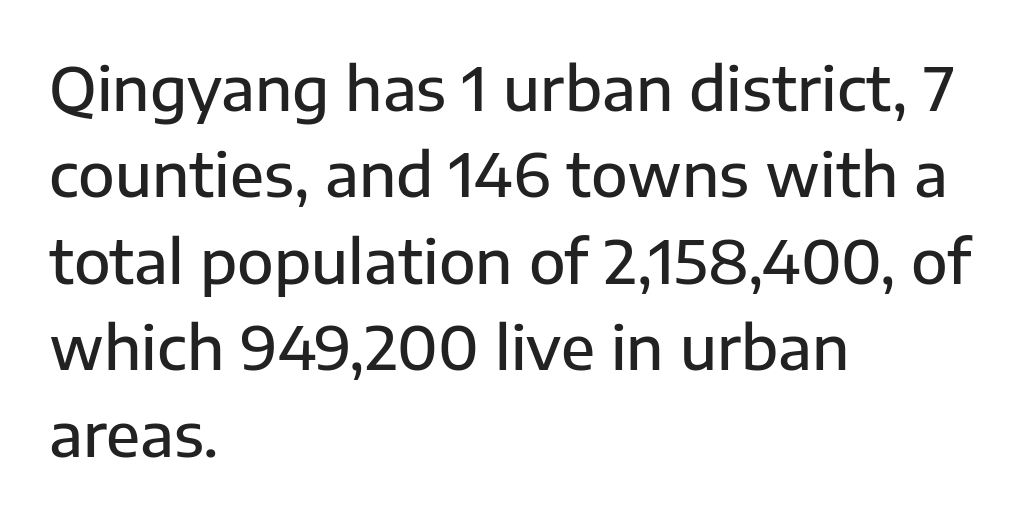
The passage shown is typed in a proportional face where columns would drift. Baseline-to-baseline distance is the conventional proportion of letter height. Look at the bottom of the vertical strokes: they stop flat, with no serifs. Weight: semibold (demi). Observe the ordinary spacing: letters are neighbours, not strangers.
